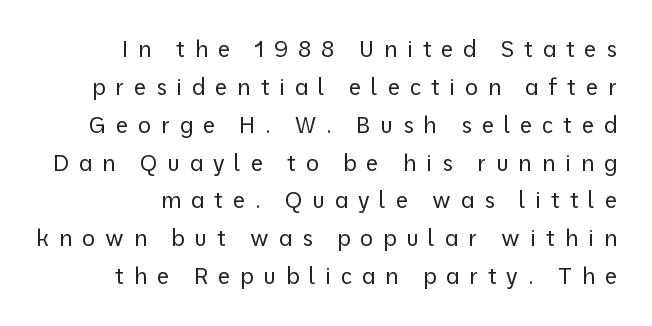
Q: Is the text bold? A: No.
Q: Is the text italic (slanted)? A: No, it is upright.
Q: Is the text underlined? A: No.
Q: Is the spacing between letters normal or unusually wide? A: Unusually wide.
